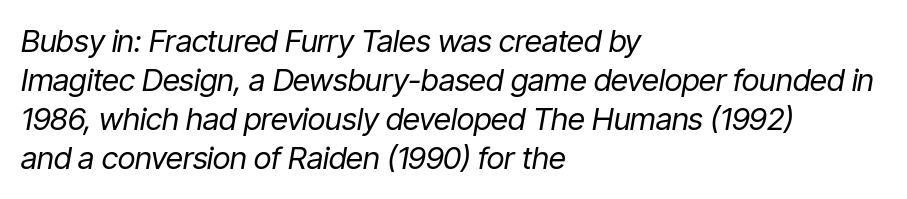
Q: Is the text bold? A: No.
Q: Is the text italic (slanted)? A: Yes, it leans right by about 9 degrees.
Q: Is the text underlined? A: No.
Q: How is the paragraph aligned? A: Left-aligned.
Q: Is the spacing between letters normal or unusually wide? A: Normal.
Q: Is the spacing between lines tight, normal or loose? A: Normal.
Q: Width (condensed, normal, or wide)? A: Condensed.
Q: Stroke contrast? A: Low.
Q: x-height? A: Medium.
Q: Monospaced? A: No.
